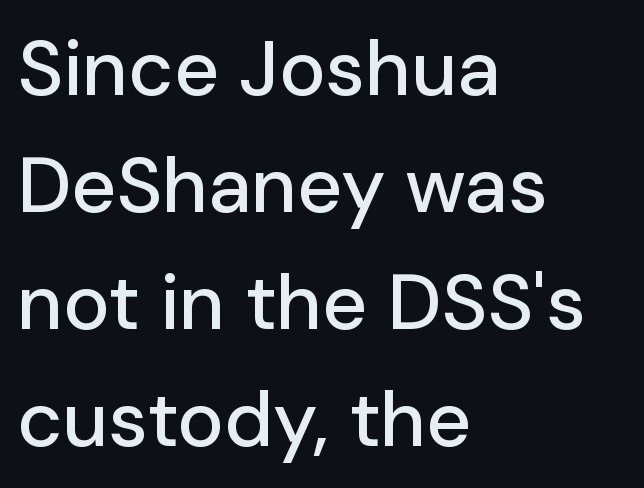
Q: Is the text italic (slanted)? A: No, it is upright.
Q: Is the typeface a serif or a sans-serif typeface? A: Sans-serif.
Q: Is the text underlined? A: No.
Q: How is the paragraph aligned? A: Left-aligned.
Q: Is the spacing between letters normal or unusually wide? A: Normal.
Q: Is the spacing between lines tight, normal or loose? A: Normal.
Q: Width (condensed, normal, or wide)? A: Normal.
Q: Stroke contrast? A: Low.
Q: x-height? A: Medium.
Q: Monospaced? A: No.
